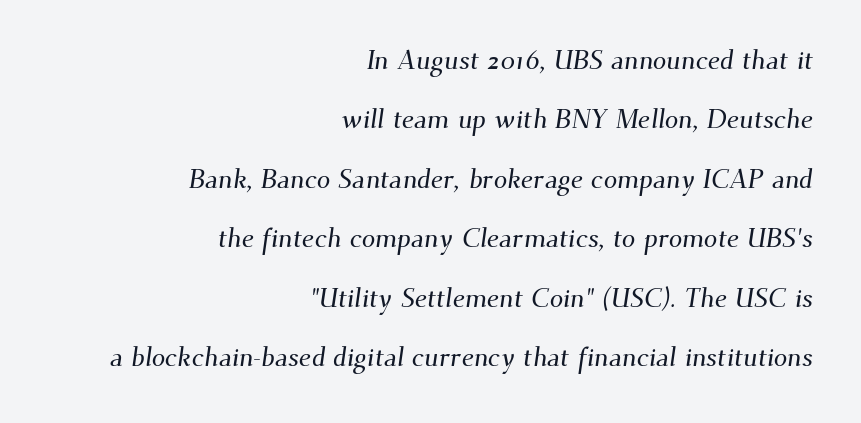
{"underline": "no", "align": "right", "line_spacing": "loose", "line_spacing_ratio": 2.2, "letter_spacing": "normal", "letter_spacing_em": 0.0, "glyph_px": 27}
